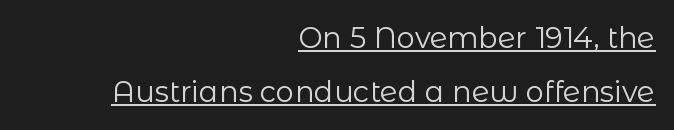
This sample is right-justified, so line beginnings fall wherever the words allow. The rendering uses natural spacing where letterforms have individual widths. Stroke mass is kept to a normal reading level or below. This is the regular roman posture of the typeface. Every word sits above its own underline.
